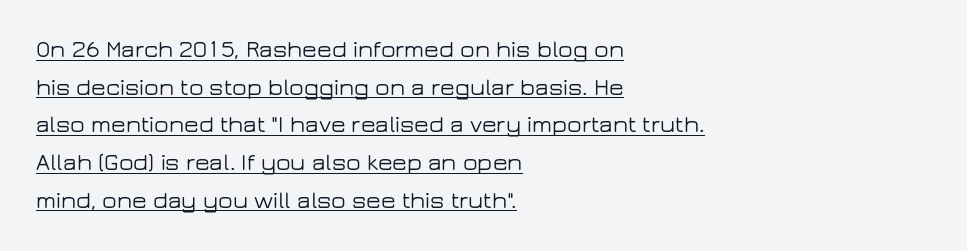
{"italic": "no", "underline": "yes", "align": "left", "line_spacing": "normal", "line_spacing_ratio": 1.57, "letter_spacing": "normal", "letter_spacing_em": 0.0, "glyph_px": 24}
